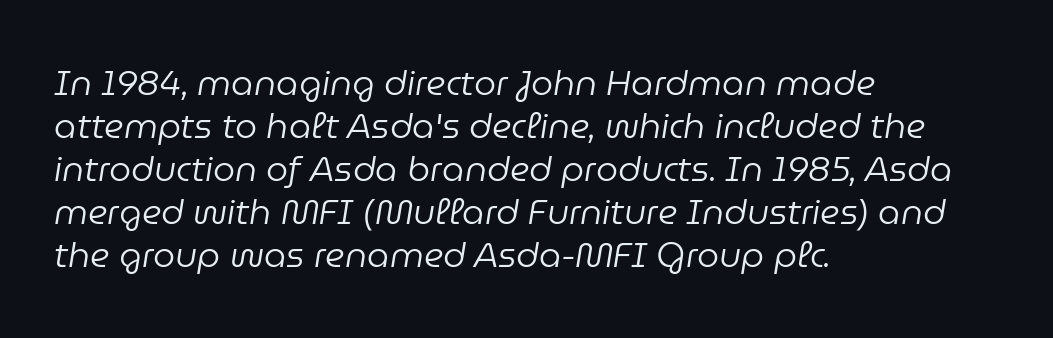
Q: Is the text bold? A: No.
Q: Is the text italic (slanted)? A: Yes, it leans right by about 9 degrees.
Q: Is the text underlined? A: No.
Q: How is the paragraph aligned? A: Left-aligned.
Q: Is the spacing between letters normal or unusually wide? A: Normal.
Q: Width (condensed, normal, or wide)? A: Normal.
Q: Stroke contrast? A: Low.
Q: x-height? A: Medium.
Q: Monospaced? A: No.
